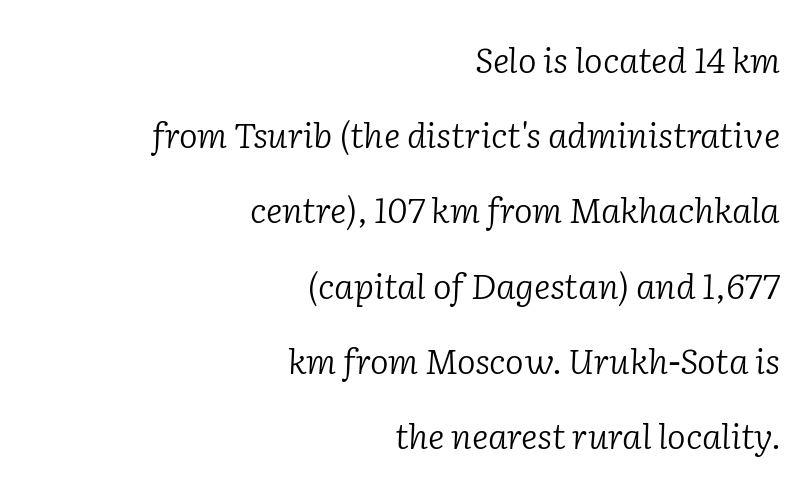
{"serif": "yes", "italic": "yes", "lean": "right", "slant_degrees": 2, "bold": "no", "weight": "light", "width": "normal", "stroke_contrast": "low", "x_height": "medium", "monospaced": "no", "underline": "no", "align": "right", "line_spacing": "loose", "line_spacing_ratio": 2.15, "letter_spacing": "normal", "letter_spacing_em": 0.0, "glyph_px": 35}
